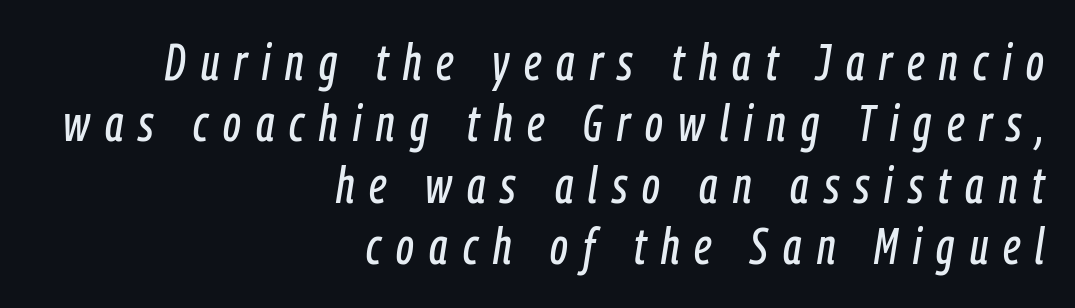
The image shows 50 px condensed type, italic (leaning right); set right-aligned, line spacing 1.23x, unusually wide letter spacing (+0.3 em), not underlined; low stroke contrast and a medium x-height.
